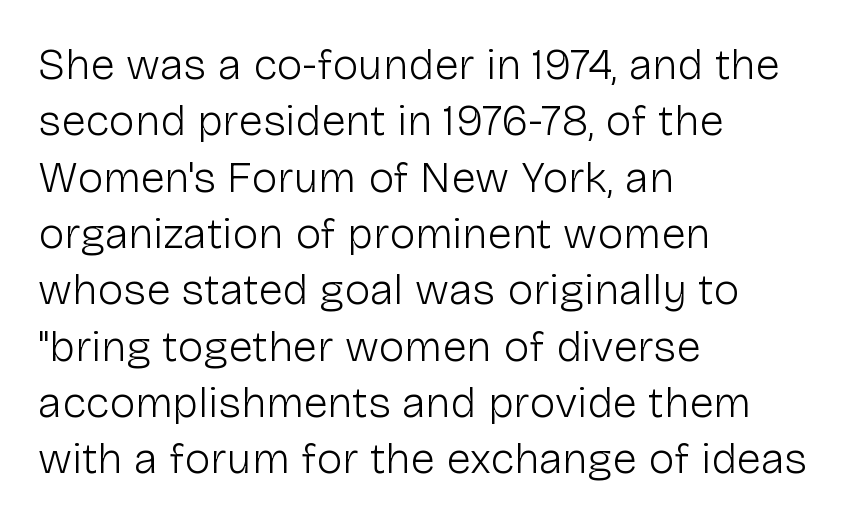
This block has exactly the height ordinary leading produces. The font is comparable to plain body text, perhaps lighter. Quick note: not italic, upright. What stands out about the letter spacing? Nothing — it is the standard amount.
